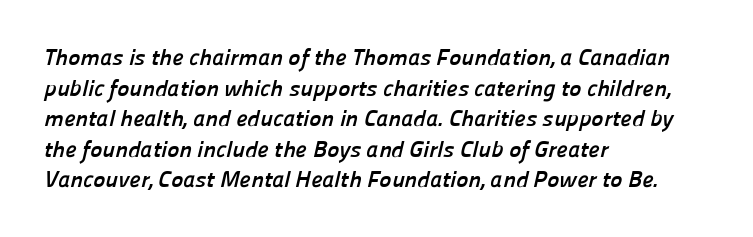
{"bold": "yes", "underline": "no", "align": "left", "line_spacing": "normal", "line_spacing_ratio": 1.33, "letter_spacing": "normal", "letter_spacing_em": 0.0, "glyph_px": 23}
